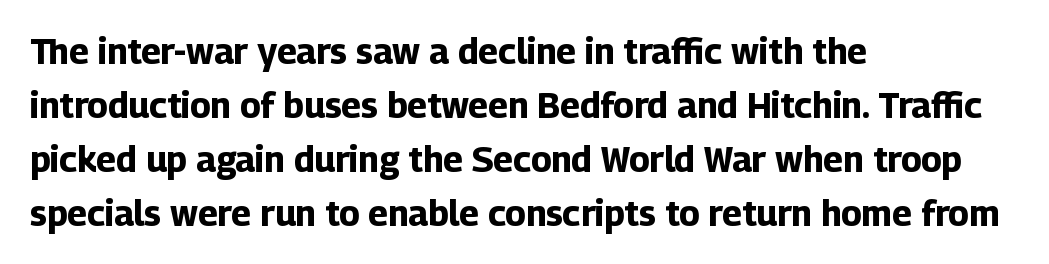
{"serif": "no", "italic": "no", "bold": "yes", "weight": "bold", "width": "normal", "stroke_contrast": "low", "x_height": "medium", "monospaced": "no", "underline": "no", "align": "left", "line_spacing": "normal", "line_spacing_ratio": 1.54, "letter_spacing": "normal", "letter_spacing_em": 0.0, "glyph_px": 35}
